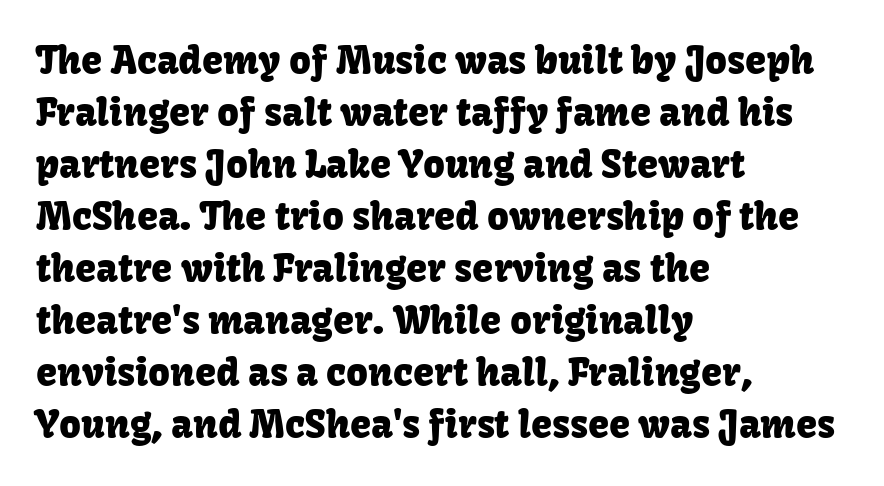
Q: Is the text italic (slanted)? A: No, it is upright.
Q: Is the typeface a serif or a sans-serif typeface? A: Sans-serif.
Q: Is the text underlined? A: No.
Q: How is the paragraph aligned? A: Left-aligned.
Q: Is the spacing between letters normal or unusually wide? A: Normal.
Q: Is the spacing between lines tight, normal or loose? A: Normal.
Q: Width (condensed, normal, or wide)? A: Normal.
Q: Stroke contrast? A: Low.
Q: x-height? A: Medium.
Q: Monospaced? A: No.
